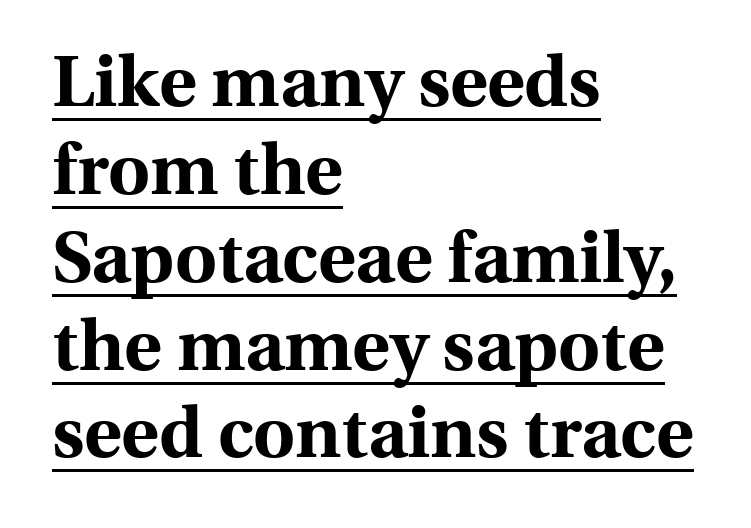
Q: Is the text bold? A: Yes.
Q: Is the text italic (slanted)? A: No, it is upright.
Q: Is the typeface a serif or a sans-serif typeface? A: Serif.
Q: Is the text underlined? A: Yes.
Q: How is the paragraph aligned? A: Left-aligned.
Q: Is the spacing between letters normal or unusually wide? A: Normal.
Q: Width (condensed, normal, or wide)? A: Normal.
Q: x-height? A: Medium.
Q: Monospaced? A: No.
